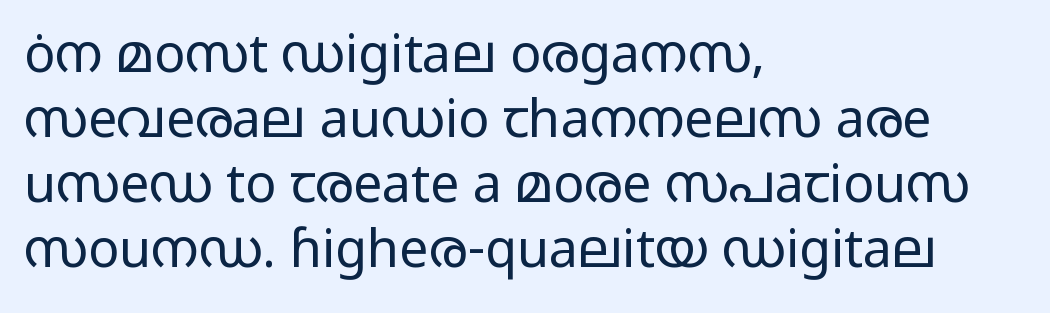
These lines keep a tight, regular rhythm from letter to letter. The text block is weighted toward the left margin, trailing off unevenly rightward. The space directly below the letters is spotless. Each letter keeps its own natural width here, so spacing adapts to shape. Every character sits straight up, as roman type does.
